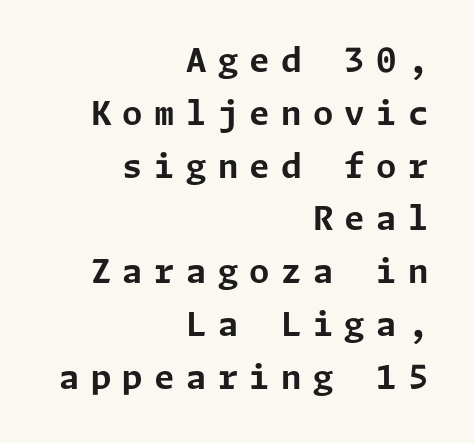
Notice how the passage keeps a crisp vertical edge on the right only. Honestly, there is no underline to notice here at all. Regular leading. The passage shown has open, widely tracked lettering throughout. Does the weight exceed regular? Yes, all the way to bold. The font's upright variant was chosen for this text.
